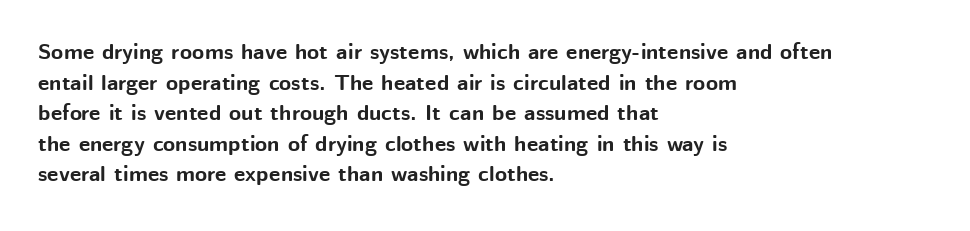
The image shows 22 px bold type, upright; set left-aligned, normal line spacing (1.39x), normal letter spacing, not underlined.
